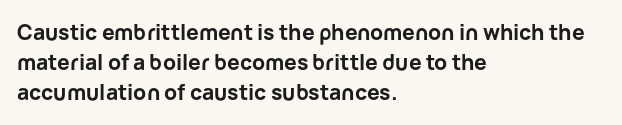
Q: Is the text bold? A: Yes.
Q: Is the text italic (slanted)? A: No, it is upright.
Q: Is the text underlined? A: No.
Q: How is the paragraph aligned? A: Left-aligned.
Q: Is the spacing between letters normal or unusually wide? A: Normal.
Q: Is the spacing between lines tight, normal or loose? A: Normal.
